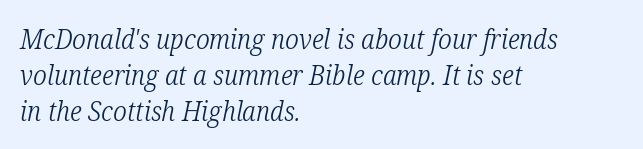
Q: Is the text bold? A: No.
Q: Is the text italic (slanted)? A: Yes, it leans right by about 12 degrees.
Q: Is the text underlined? A: No.
Q: How is the paragraph aligned? A: Left-aligned.
Q: Is the spacing between letters normal or unusually wide? A: Normal.
Q: Is the spacing between lines tight, normal or loose? A: Normal.
